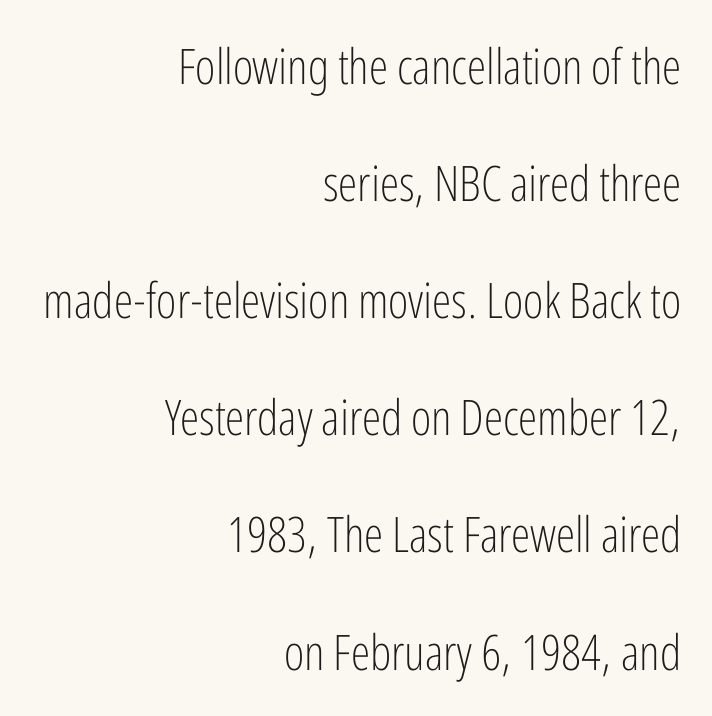
{"serif": "no", "italic": "no", "bold": "no", "weight": "light", "width": "condensed", "stroke_contrast": "low", "x_height": "medium", "monospaced": "no", "underline": "no", "align": "right", "line_spacing": "loose", "line_spacing_ratio": 2.39, "letter_spacing": "normal", "letter_spacing_em": 0.0, "glyph_px": 49}
